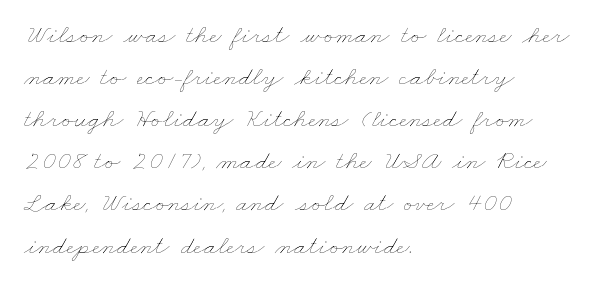
{"bold": "no", "underline": "no", "align": "left", "line_spacing": "normal", "line_spacing_ratio": 1.56, "letter_spacing": "normal", "letter_spacing_em": 0.0, "glyph_px": 27}
